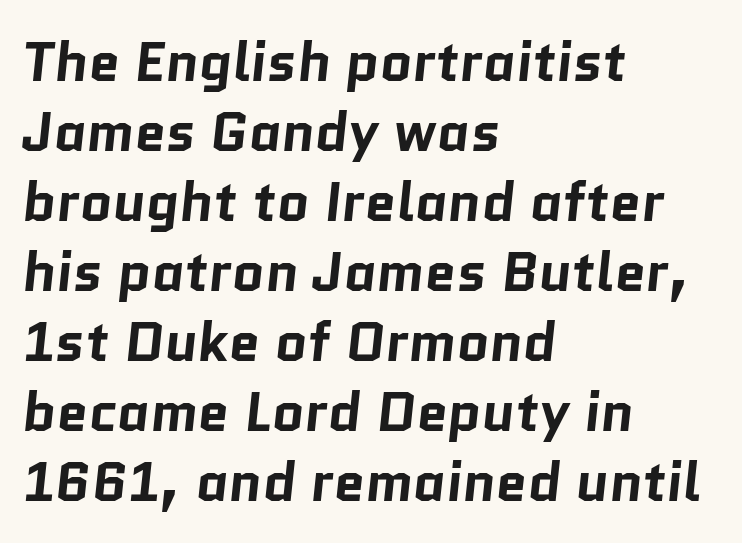
The image shows 56 px bold sans-serif type; set left-aligned, normal line spacing (1.25x), normal letter spacing, not underlined; low stroke contrast and a medium x-height.
